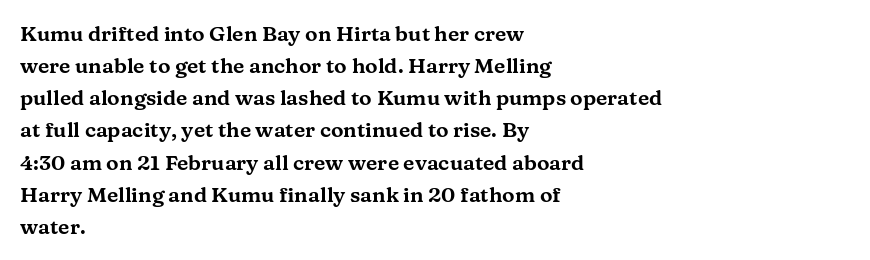
The image shows 21 px text type, upright; set left-aligned, normal line spacing (1.53x), normal letter spacing, not underlined.
